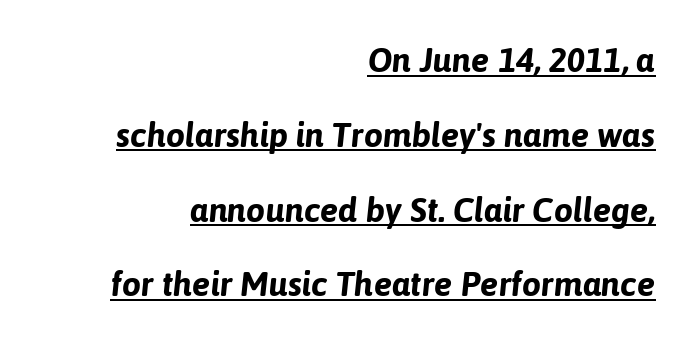
The rendering anchors every line to the right-hand side. Compared with ordinary roman type, these characters are visibly tilted. Spacing between characters is what you'd get straight out of the box. The specimen includes a rule beneath the text block's lines. Compared with typical paragraphs, the rows here are farther apart.
